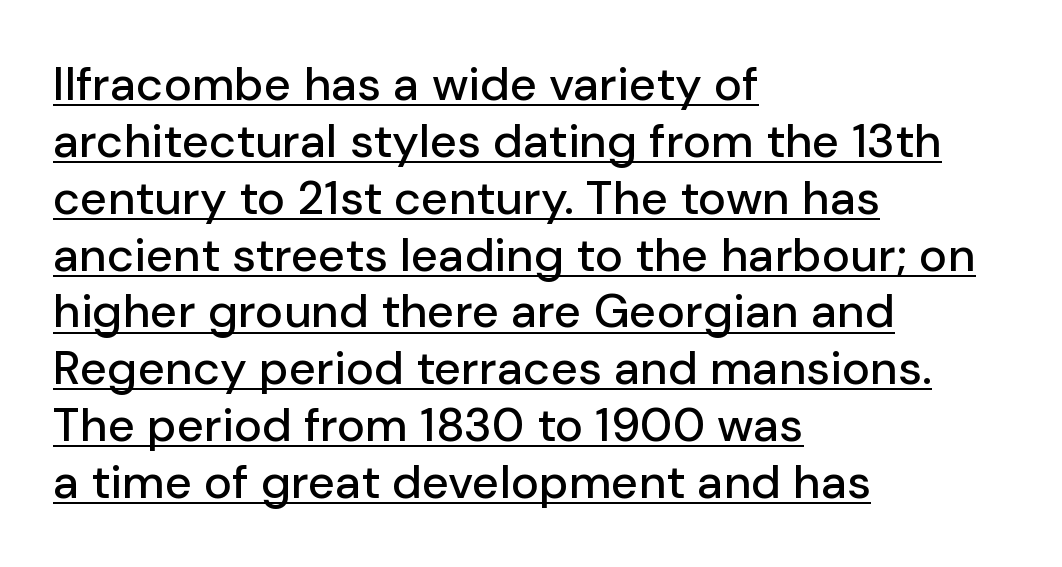
The image shows 47 px sans-serif type, upright; set left-aligned, line spacing 1.21x, normal letter spacing, underlined; low stroke contrast and a medium x-height.
